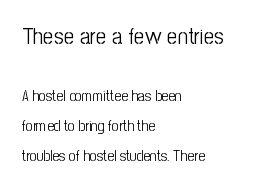
{"italic": "no", "bold": "no", "underline": "no", "align": "left", "line_spacing": "loose", "line_spacing_ratio": 2.0, "letter_spacing": "normal", "letter_spacing_em": 0.0, "larger_block": "first", "size_ratio": 1.53, "glyph_px": 23}
